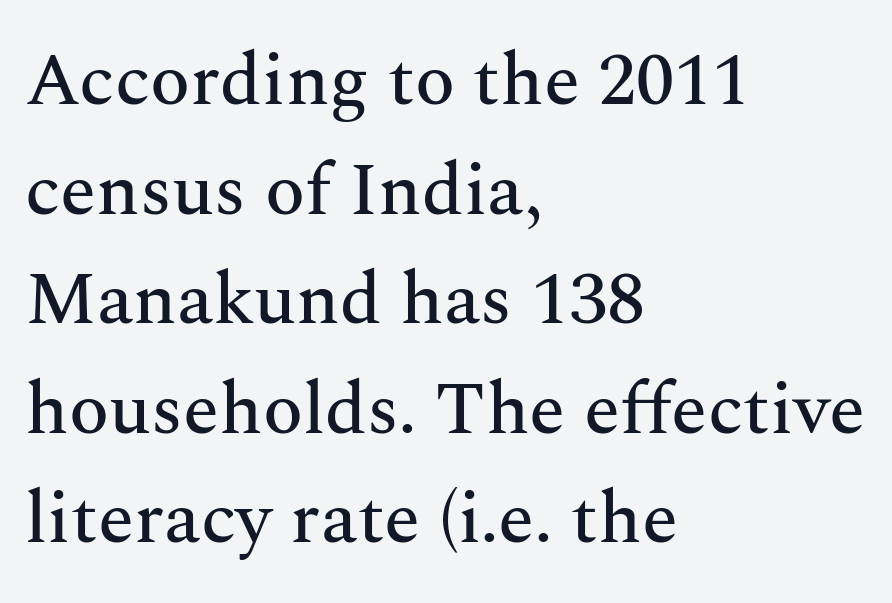
Tracking value appears to be zero — textbook default spacing. Think of a printed novel: that variable character pitch is what you see here. Unmarked baselines from the first word to the last. The specimen reads as upright at a glance. The text was rendered using a seriffed face with decorative stroke endings.
